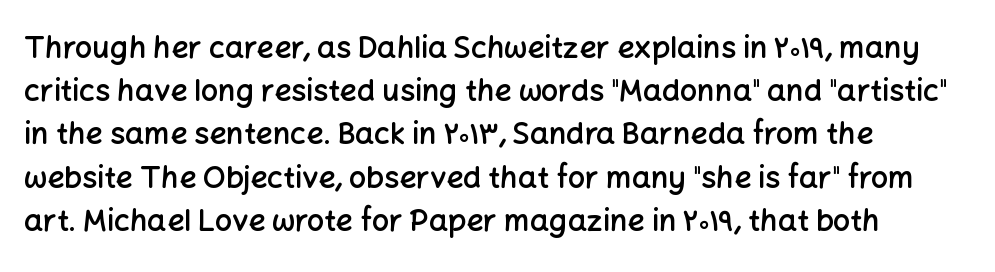
{"serif": "no", "italic": "no", "bold": "semi", "weight": "semibold", "width": "normal", "stroke_contrast": "low", "x_height": "medium", "monospaced": "no", "underline": "no", "align": "left", "line_spacing": "normal", "line_spacing_ratio": 1.44, "letter_spacing": "normal", "letter_spacing_em": 0.0, "glyph_px": 30}
